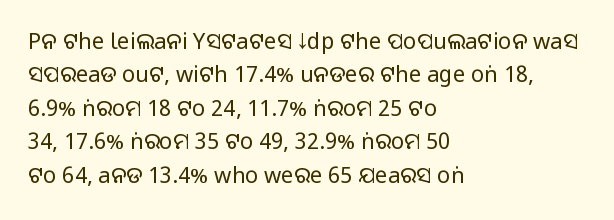
Q: Is the text bold? A: No.
Q: Is the text italic (slanted)? A: No, it is upright.
Q: Is the text underlined? A: No.
Q: How is the paragraph aligned? A: Left-aligned.
Q: Is the spacing between letters normal or unusually wide? A: Normal.
Q: Is the spacing between lines tight, normal or loose? A: Normal.
